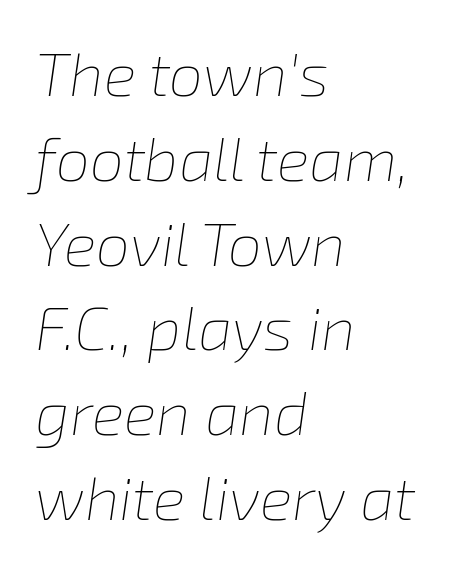
The image shows 61 px thin type, italic (leaning right); set left-aligned, normal line spacing (1.39x), normal letter spacing, not underlined; low stroke contrast and a medium x-height.
